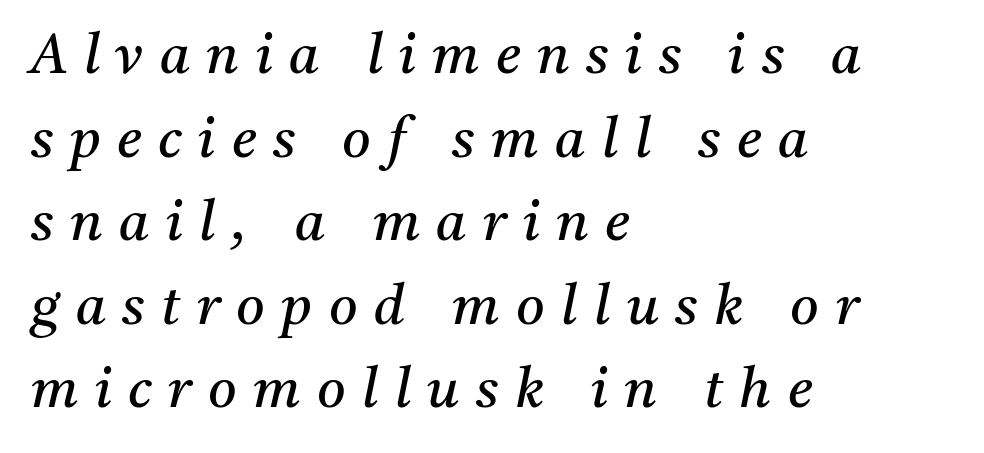
The image shows 55 px regular-weight serif type, italic (leaning right); set left-aligned, normal line spacing (1.52x), unusually wide letter spacing (+0.3 em), not underlined; medium stroke contrast and a medium x-height.
